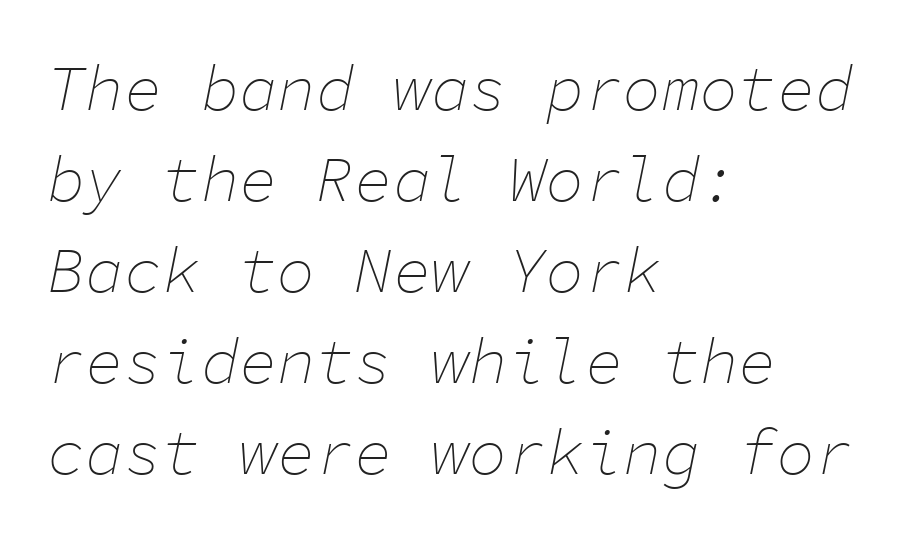
Q: Is the text bold? A: No.
Q: Is the text italic (slanted)? A: Yes, it leans right by about 11 degrees.
Q: Is the text underlined? A: No.
Q: How is the paragraph aligned? A: Left-aligned.
Q: Is the spacing between letters normal or unusually wide? A: Normal.
Q: Is the spacing between lines tight, normal or loose? A: Normal.
Q: Width (condensed, normal, or wide)? A: Normal.
Q: Stroke contrast? A: Low.
Q: x-height? A: Medium.
Q: Monospaced? A: Yes.
